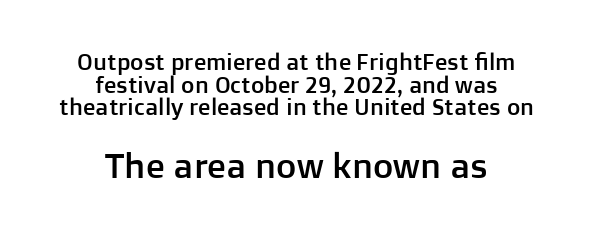
Q: Is the text italic (slanted)? A: No, it is upright.
Q: Is the typeface a serif or a sans-serif typeface? A: Sans-serif.
Q: Is the text underlined? A: No.
Q: How is the paragraph aligned? A: Centered.
Q: Is the spacing between letters normal or unusually wide? A: Normal.
Q: Is the spacing between lines tight, normal or loose? A: Tight.
Q: Which block of text is set in a larger size, the first (top) or the second (bottom)? A: The second (bottom) one.
Q: Width (condensed, normal, or wide)? A: Normal.
Q: Stroke contrast? A: Low.
Q: x-height? A: Medium.
Q: Monospaced? A: No.
